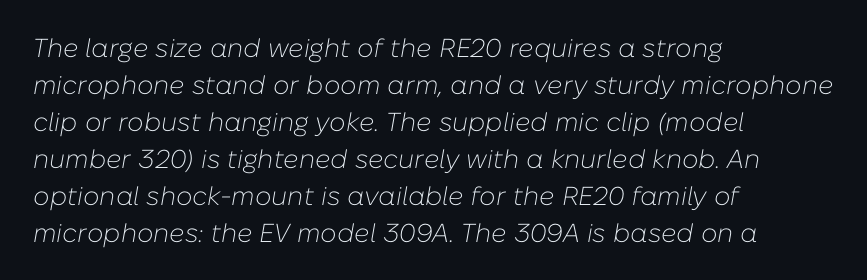
The image shows 26 px text type, italic (leaning right); set left-aligned, normal line spacing (1.42x), normal letter spacing, not underlined.
